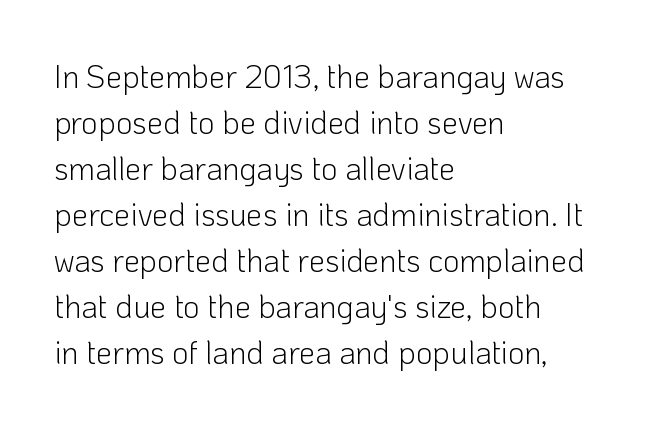
The image shows 32 px light sans-serif type, upright; set left-aligned, normal line spacing (1.44x), normal letter spacing, not underlined; low stroke contrast and a medium x-height.
